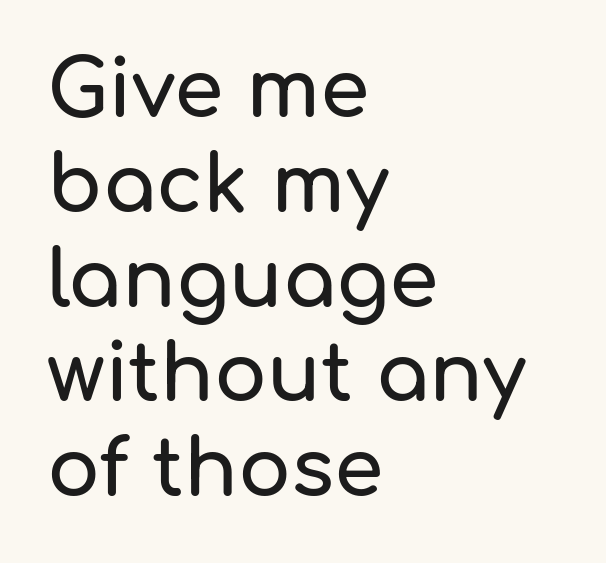
Bare-footed words on every line. A sans-serif font was chosen for this passage. The lines are quadded left. The lettering holds an erect, upright posture throughout. The face used here is proportionally spaced, like ordinary book or web type.
